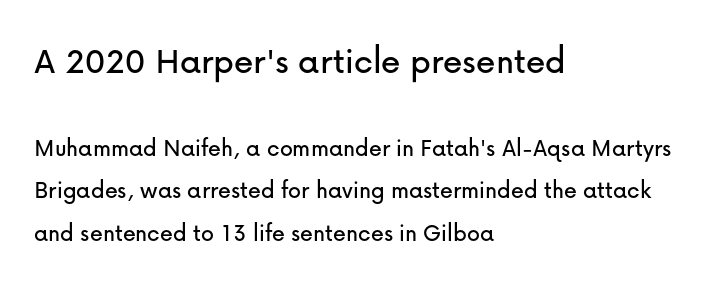
Q: Is the text italic (slanted)? A: No, it is upright.
Q: Is the typeface a serif or a sans-serif typeface? A: Sans-serif.
Q: Is the text underlined? A: No.
Q: How is the paragraph aligned? A: Left-aligned.
Q: Is the spacing between letters normal or unusually wide? A: Normal.
Q: Is the spacing between lines tight, normal or loose? A: Normal.
Q: Which block of text is set in a larger size, the first (top) or the second (bottom)? A: The first (top) one.
Q: Width (condensed, normal, or wide)? A: Normal.
Q: Stroke contrast? A: Low.
Q: x-height? A: Medium.
Q: Monospaced? A: No.
